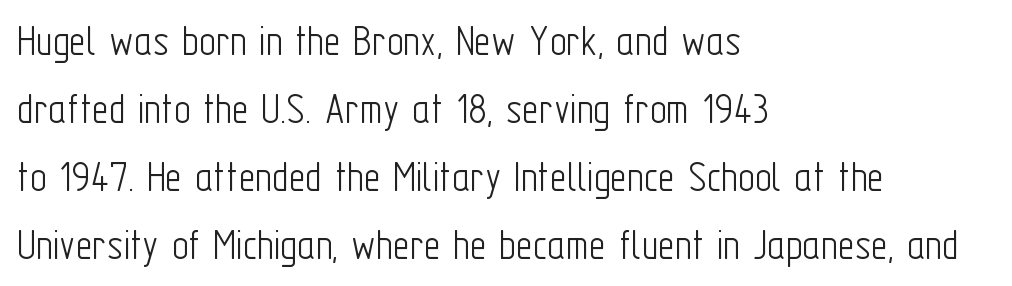
These lines were composed using upright roman letters. Each line starts at the same left margin while the right side varies. The strokes are not fattened; the text isn't bold. No word sits above an underline.
